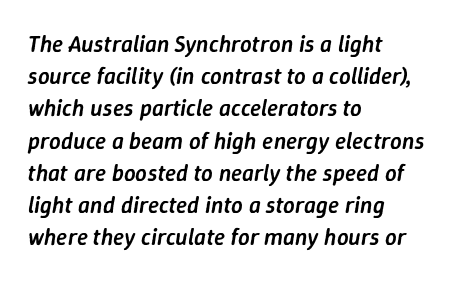
These lines carry some extra weight — a demibold, not a full bold. The lines sit at an ordinary, default distance from one another. Inter-character spacing is left at the font's built-in metrics. Unmarked baselines from the first word to the last. Each line starts at the same left margin while the right side varies. Italic? Definitely — the glyphs are oblique.
